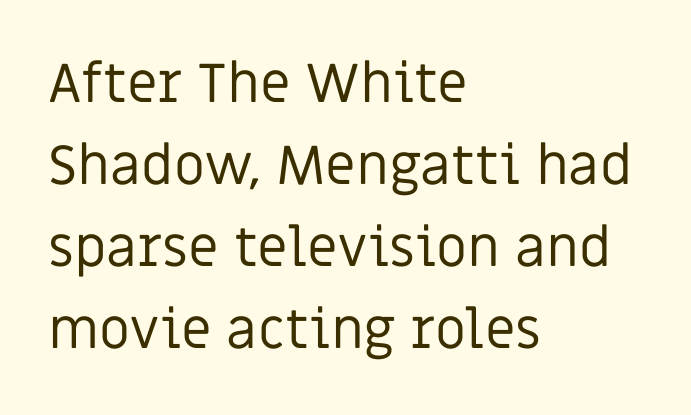
{"serif": "no", "italic": "no", "bold": "no", "weight": "regular", "width": "normal", "stroke_contrast": "low", "x_height": "large", "monospaced": "no", "underline": "no", "align": "left", "line_spacing": "normal", "line_spacing_ratio": 1.49, "letter_spacing": "normal", "letter_spacing_em": 0.0, "glyph_px": 55}
